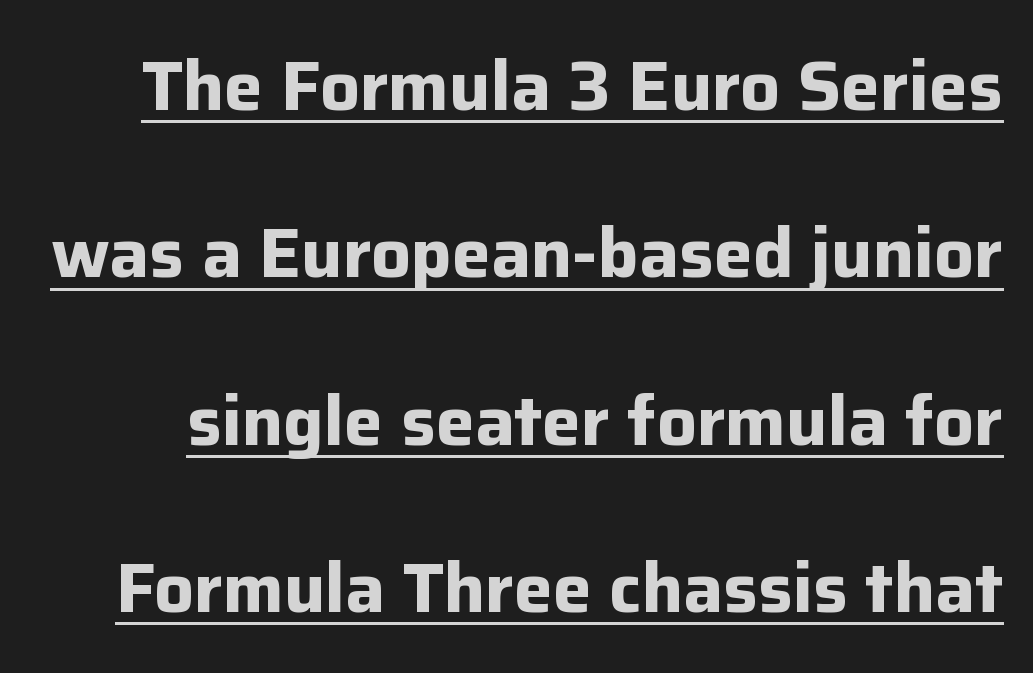
The image shows 70 px bold sans-serif type, upright; set loose line spacing (2.39x), normal letter spacing, underlined; low stroke contrast and a medium x-height.
